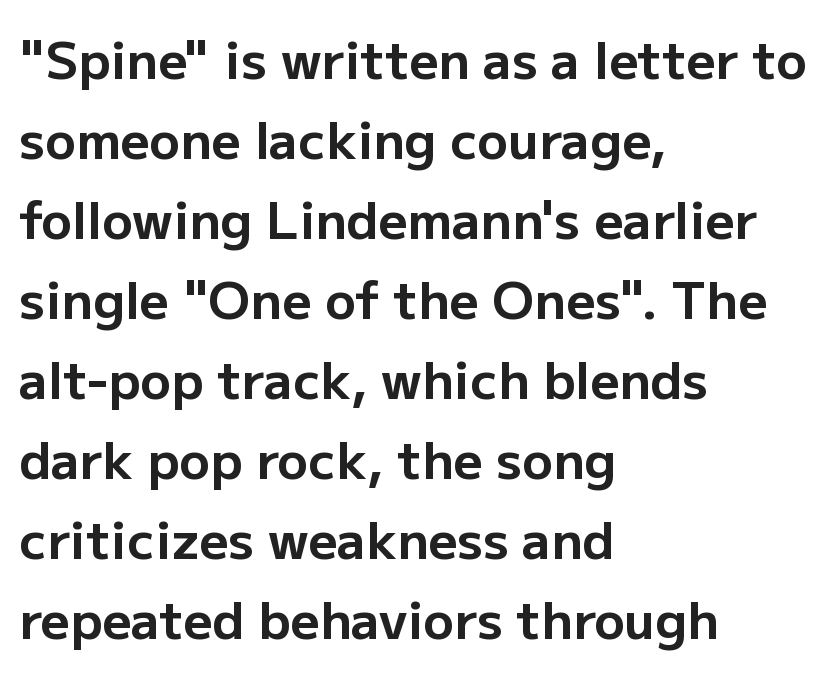
Q: Is the text bold? A: Yes.
Q: Is the text italic (slanted)? A: No, it is upright.
Q: Is the typeface a serif or a sans-serif typeface? A: Sans-serif.
Q: Is the text underlined? A: No.
Q: How is the paragraph aligned? A: Left-aligned.
Q: Is the spacing between letters normal or unusually wide? A: Normal.
Q: Is the spacing between lines tight, normal or loose? A: Normal.
Q: Width (condensed, normal, or wide)? A: Normal.
Q: Stroke contrast? A: Low.
Q: x-height? A: Medium.
Q: Monospaced? A: No.
